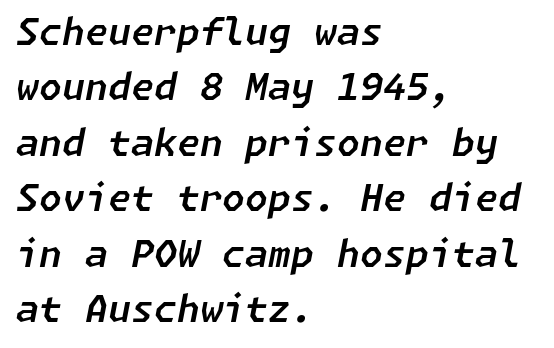
Q: Is the text italic (slanted)? A: Yes, it leans right by about 11 degrees.
Q: Is the text underlined? A: No.
Q: How is the paragraph aligned? A: Left-aligned.
Q: Is the spacing between letters normal or unusually wide? A: Normal.
Q: Is the spacing between lines tight, normal or loose? A: Normal.
Q: Width (condensed, normal, or wide)? A: Normal.
Q: Stroke contrast? A: Low.
Q: x-height? A: Medium.
